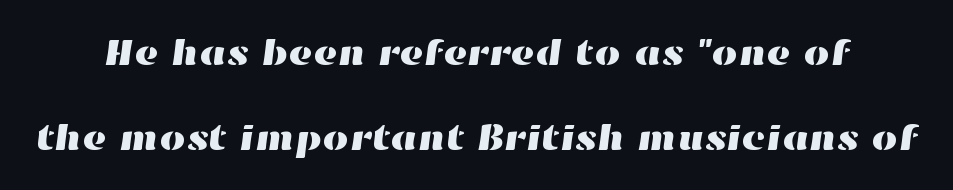
{"width": "wide", "stroke_contrast": "high", "x_height": "medium", "monospaced": "no", "underline": "no", "line_spacing": "loose", "line_spacing_ratio": 2.29, "letter_spacing": "normal", "letter_spacing_em": 0.0, "glyph_px": 37}
